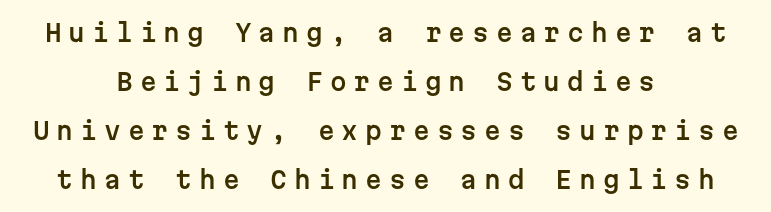
The image shows 24 px text type, upright; set centered, loose line spacing (2.04x), unusually wide letter spacing (+0.29 em), not underlined.
